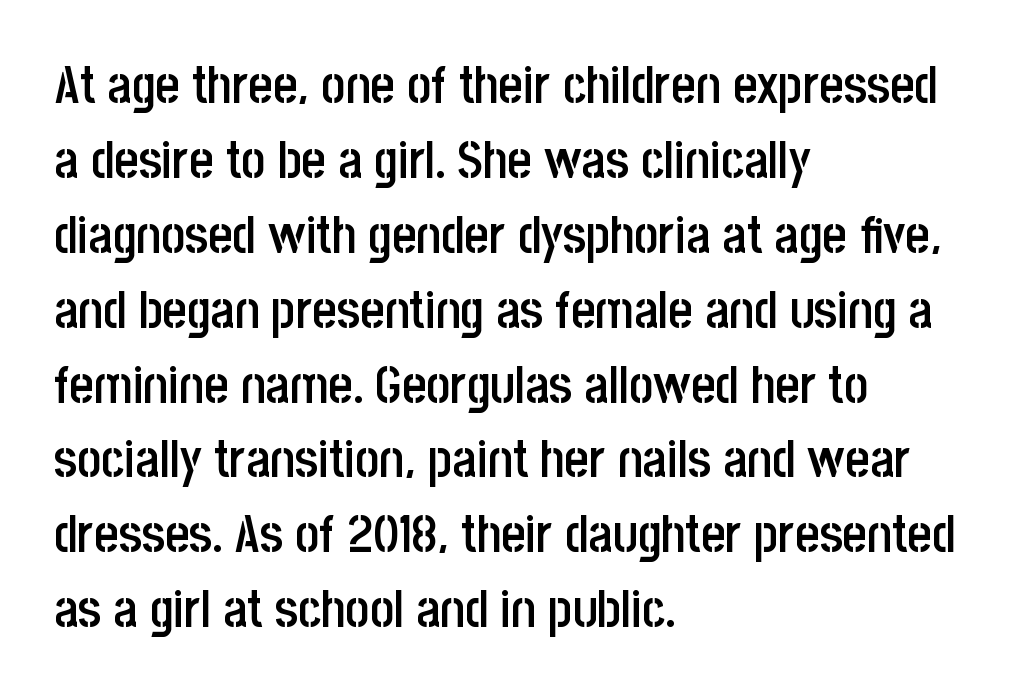
The image shows 52 px semibold, condensed sans-serif type, upright; set left-aligned, normal line spacing (1.44x), normal letter spacing, not underlined; low stroke contrast and a large x-height.
